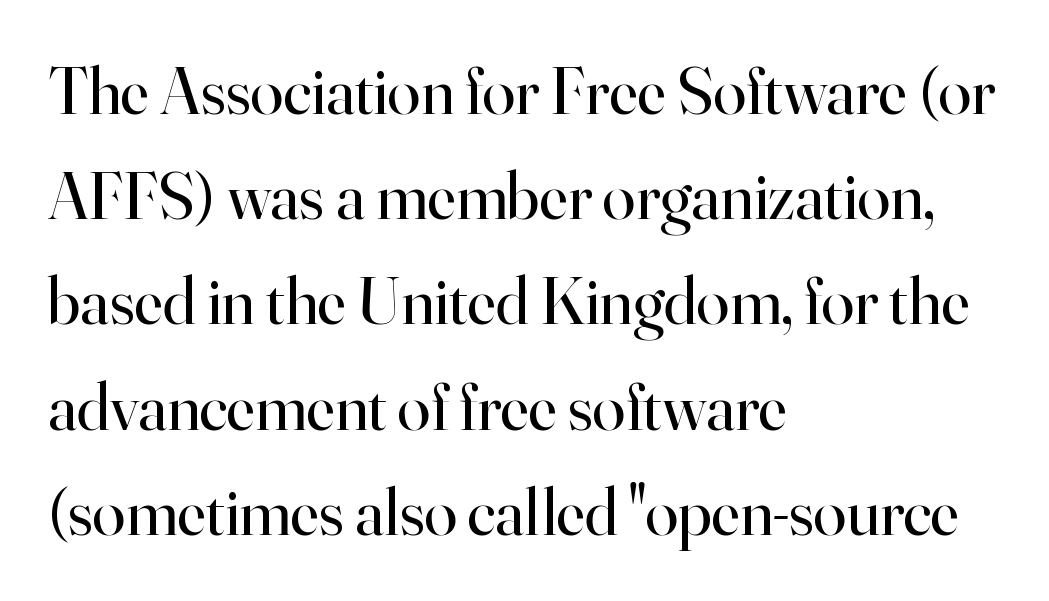
These lines are composed in type with serifs. Horizontal alignment here is leftward, the default for most running prose. A typesetter would call this proportional, since set widths differ per character. Words appear dense and cohesive because spacing is normal. The glyphs are unaccompanied by any horizontal stroke below them.
